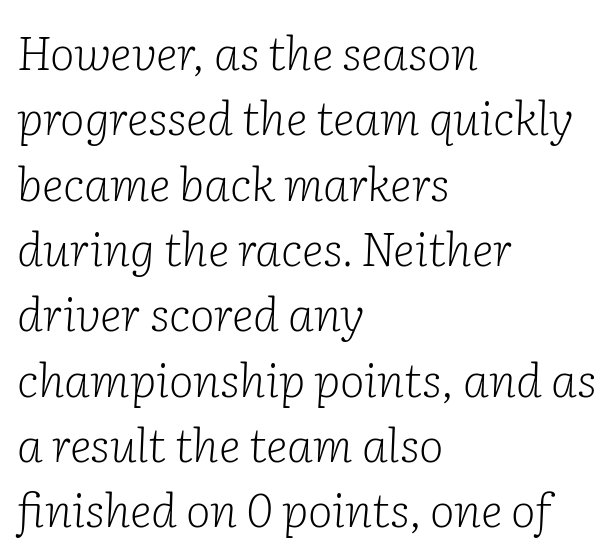
Q: Is the text bold? A: No.
Q: Is the text italic (slanted)? A: Yes, it leans right by about 2 degrees.
Q: Is the typeface a serif or a sans-serif typeface? A: Serif.
Q: Is the text underlined? A: No.
Q: How is the paragraph aligned? A: Left-aligned.
Q: Is the spacing between letters normal or unusually wide? A: Normal.
Q: Is the spacing between lines tight, normal or loose? A: Normal.
Q: Width (condensed, normal, or wide)? A: Normal.
Q: Stroke contrast? A: Low.
Q: x-height? A: Medium.
Q: Monospaced? A: No.
